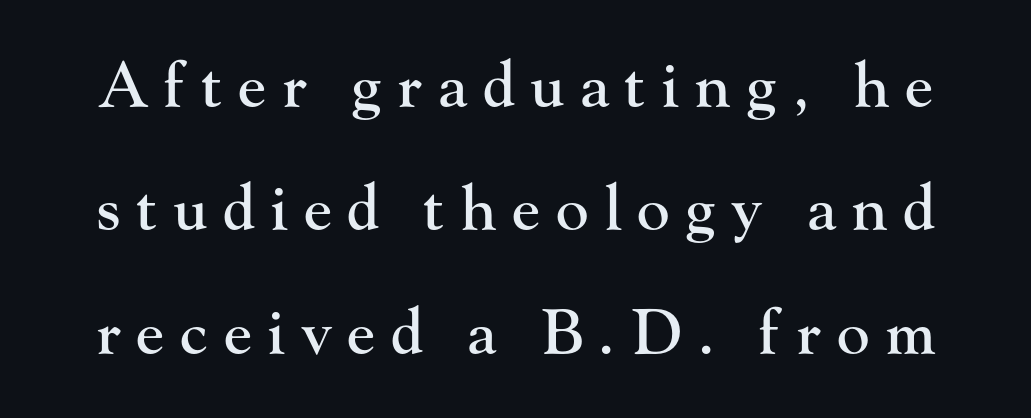
Typographically, this falls in the serif category. A great deal of white space separates one row of letters from the next. The glyphs are unaccompanied by any horizontal stroke below them. A typesetter would call this heavily tracked-out type. This sample has the flowing, uneven cadence of proportional lettering.
